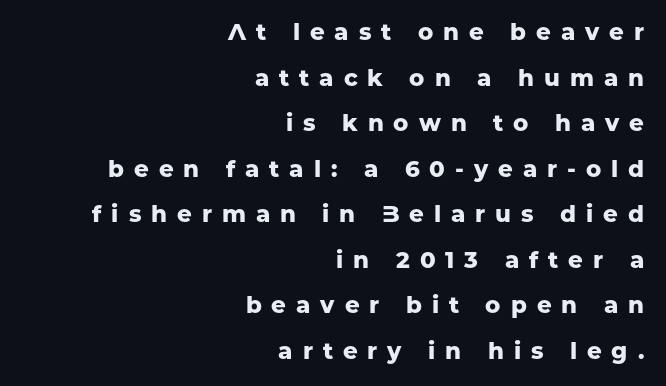
Q: Is the text bold? A: Yes.
Q: Is the text italic (slanted)? A: No, it is upright.
Q: Is the text underlined? A: No.
Q: How is the paragraph aligned? A: Right-aligned.
Q: Is the spacing between letters normal or unusually wide? A: Unusually wide.
Q: Is the spacing between lines tight, normal or loose? A: Loose.
